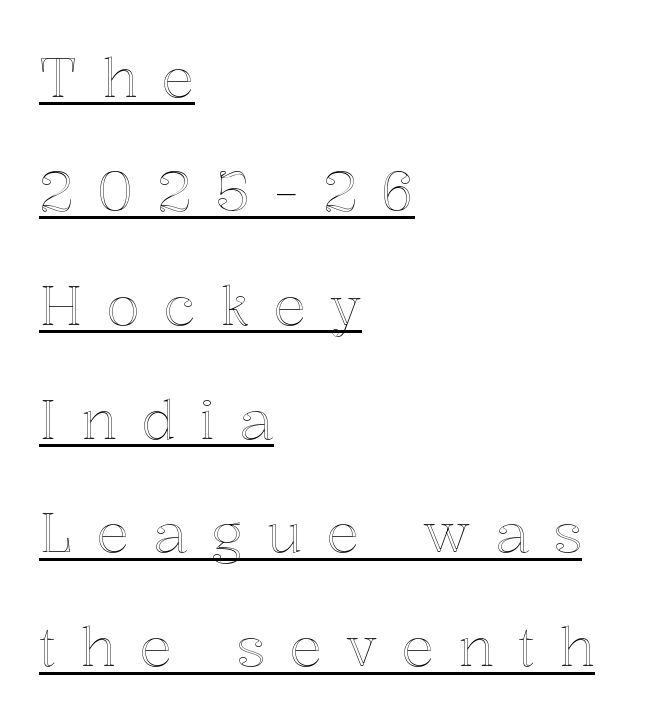
The image shows 55 px text type, upright; set left-aligned, loose line spacing (2.07x), unusually wide letter spacing (+0.43 em), underlined; a medium x-height.
